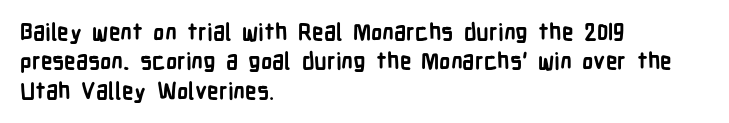
In terms of posture, this sample is upright. Whoever set this chose a conventional vertical rhythm. The space directly below the letters is spotless. A typesetter would call this zero additional tracking.
